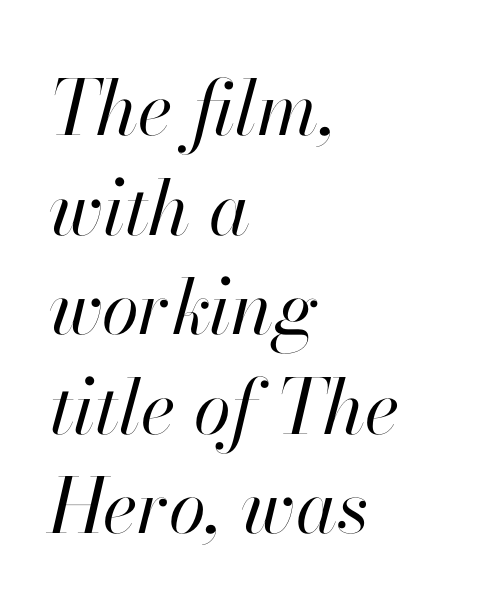
Q: Is the text bold? A: No.
Q: Is the text italic (slanted)? A: Yes, it leans right by about 13 degrees.
Q: Is the text underlined? A: No.
Q: How is the paragraph aligned? A: Left-aligned.
Q: Is the spacing between letters normal or unusually wide? A: Normal.
Q: Is the spacing between lines tight, normal or loose? A: Normal.
Q: Width (condensed, normal, or wide)? A: Normal.
Q: Stroke contrast? A: High.
Q: x-height? A: Small.
Q: Monospaced? A: No.
